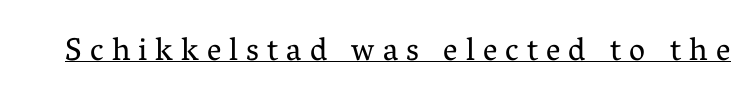
The image shows 32 px regular-weight serif type, upright; set unusually wide letter spacing (+0.25 em), underlined; medium stroke contrast and a medium x-height.
